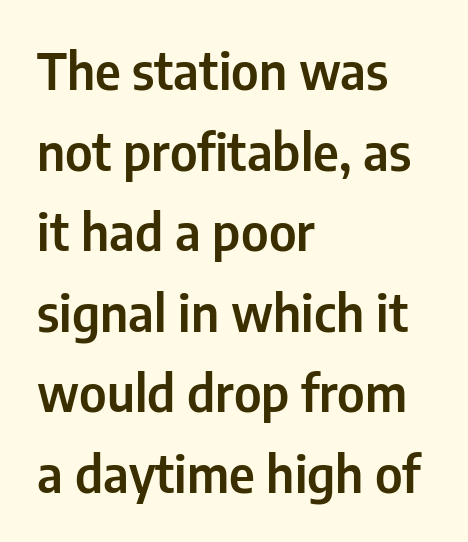
{"serif": "no", "italic": "no", "width": "condensed", "stroke_contrast": "low", "x_height": "medium", "monospaced": "no", "underline": "no", "align": "left", "line_spacing": "normal", "line_spacing_ratio": 1.58, "letter_spacing": "normal", "letter_spacing_em": 0.0, "glyph_px": 51}
